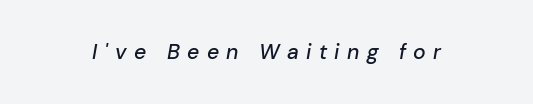
{"italic": "yes", "lean": "right", "slant_degrees": 10, "underline": "no", "letter_spacing": "wide", "letter_spacing_em": 0.35, "glyph_px": 21}
